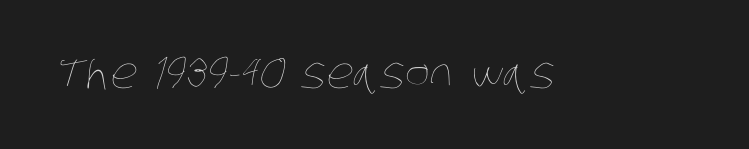
Heaviness? Minimal to ordinary, like unemphasized prose. Check the space under the baseline: it is left empty. The passage shown has conventional tracking throughout. The face used here is proportionally spaced, like ordinary book or web type.
